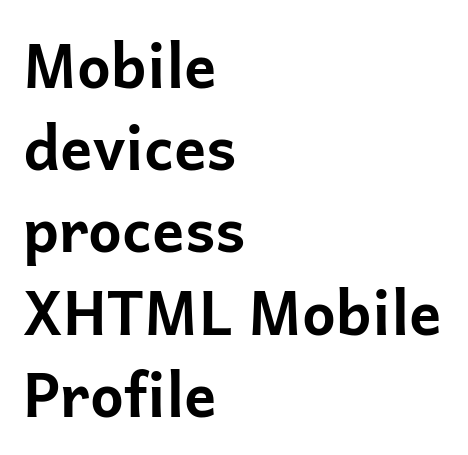
Q: Is the text bold? A: Yes.
Q: Is the text italic (slanted)? A: No, it is upright.
Q: Is the typeface a serif or a sans-serif typeface? A: Sans-serif.
Q: Is the text underlined? A: No.
Q: How is the paragraph aligned? A: Left-aligned.
Q: Is the spacing between letters normal or unusually wide? A: Normal.
Q: Is the spacing between lines tight, normal or loose? A: Normal.
Q: Width (condensed, normal, or wide)? A: Normal.
Q: Stroke contrast? A: Low.
Q: x-height? A: Medium.
Q: Monospaced? A: No.
